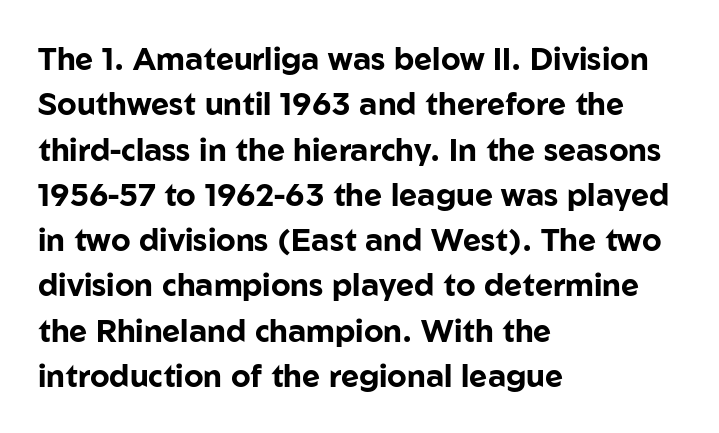
Q: Is the text bold? A: Yes.
Q: Is the text italic (slanted)? A: No, it is upright.
Q: Is the typeface a serif or a sans-serif typeface? A: Sans-serif.
Q: Is the text underlined? A: No.
Q: How is the paragraph aligned? A: Left-aligned.
Q: Is the spacing between letters normal or unusually wide? A: Normal.
Q: Is the spacing between lines tight, normal or loose? A: Normal.
Q: Width (condensed, normal, or wide)? A: Normal.
Q: Stroke contrast? A: Low.
Q: x-height? A: Medium.
Q: Monospaced? A: No.
